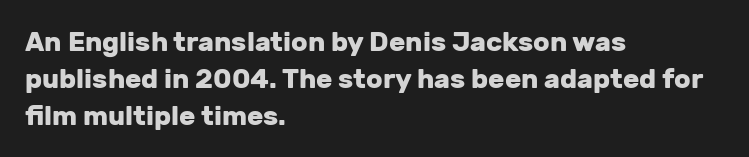
The image shows 27 px bold type, upright; set left-aligned, normal line spacing (1.37x), normal letter spacing, not underlined.
